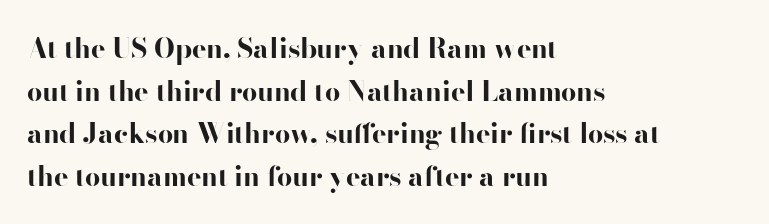
Typesetter's note: full bold, strokes at maximum text heaviness. Compared with typical paragraphs, the rows here are spaced about the same. Layout note: lines flush left. The passage shown is not underscored anywhere.
